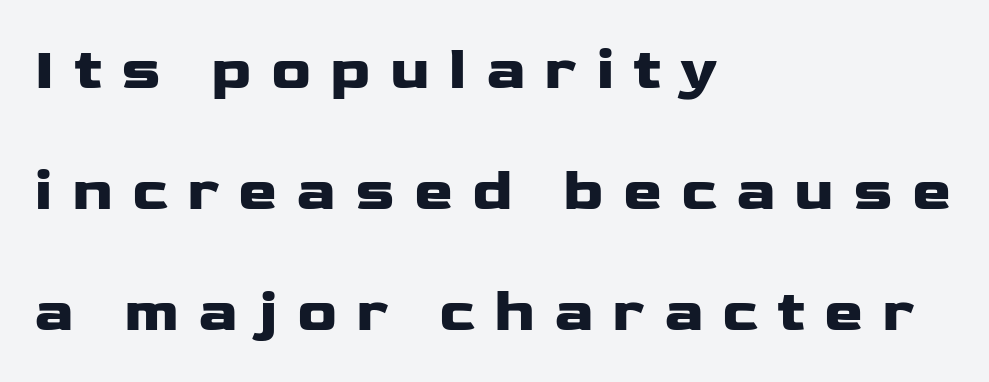
Q: Is the text bold? A: Yes.
Q: Is the text italic (slanted)? A: No, it is upright.
Q: Is the typeface a serif or a sans-serif typeface? A: Sans-serif.
Q: Is the text underlined? A: No.
Q: How is the paragraph aligned? A: Left-aligned.
Q: Is the spacing between letters normal or unusually wide? A: Unusually wide.
Q: Is the spacing between lines tight, normal or loose? A: Loose.
Q: Width (condensed, normal, or wide)? A: Wide.
Q: Stroke contrast? A: Low.
Q: x-height? A: Medium.
Q: Monospaced? A: No.
